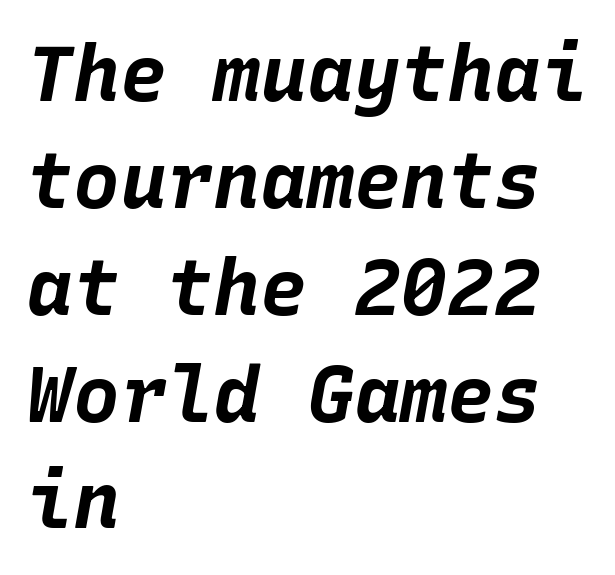
A typesetter would call this leading conventional body-copy spacing. Horizontally, the lines are justified to the leading edge only. The gap between lines stays unmarked. The letters are bold, with thick, heavy strokes.
